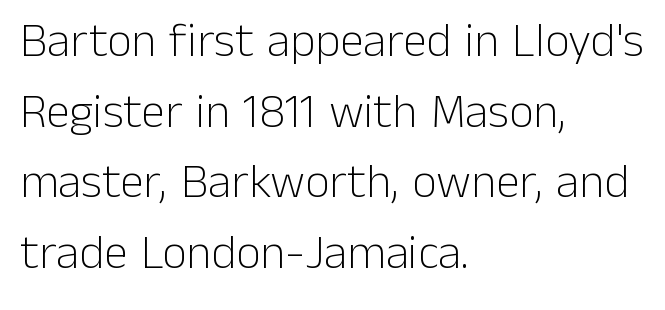
Q: Is the text bold? A: No.
Q: Is the text italic (slanted)? A: No, it is upright.
Q: Is the typeface a serif or a sans-serif typeface? A: Sans-serif.
Q: Is the text underlined? A: No.
Q: How is the paragraph aligned? A: Left-aligned.
Q: Is the spacing between letters normal or unusually wide? A: Normal.
Q: Is the spacing between lines tight, normal or loose? A: Normal.
Q: Width (condensed, normal, or wide)? A: Normal.
Q: Stroke contrast? A: Low.
Q: x-height? A: Medium.
Q: Monospaced? A: No.
